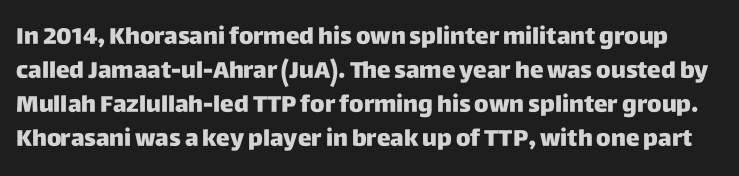
The image shows 23 px bold type, upright; set normal line spacing (1.48x), normal letter spacing, not underlined.
